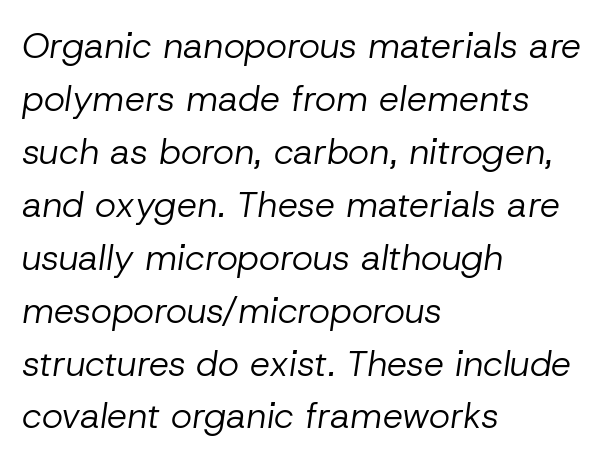
The rendering uses a moderate line-height, typical for paragraphs. A typesetter would call this zero additional tracking. These lines are set flush left with a ragged right edge. Do the characters align in a grid? No, the font is proportional. The typesetting does not lean heavy: it is not bold. The glyphs look as if they've been sheared to an angle.
